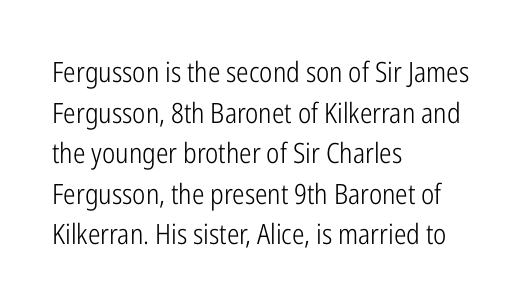
The image shows 28 px light, condensed sans-serif type, upright; set left-aligned, normal line spacing (1.45x), normal letter spacing, not underlined; low stroke contrast and a medium x-height.
